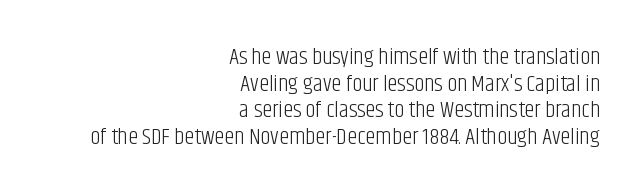
Students, note that the glyphs here touch the page at normal intervals. Leftover space on each line is placed entirely before the opening word. If you drew a line through each stem, it would be perfectly vertical. Just letters on the line, the space beneath them empty. A light-to-regular cut is what we see here.
